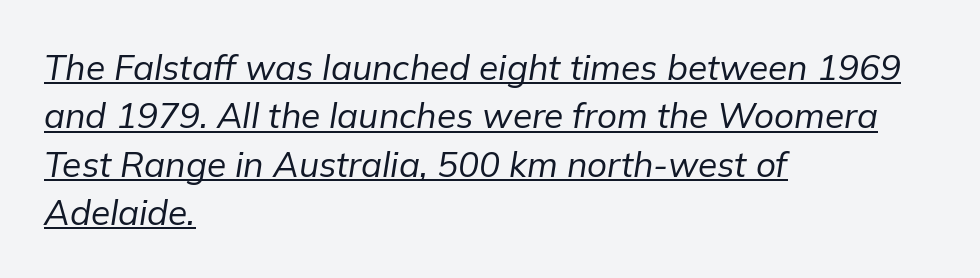
Honestly, the row spacing looks completely unremarkable. Caption: face not bold, strokes unweighted. A typographer would call this underscored text. Compared with typical body copy, the letter spacing here is the same. The letters advance in unequal steps, a hallmark of proportional type. In terms of posture, this sample is oblique.
